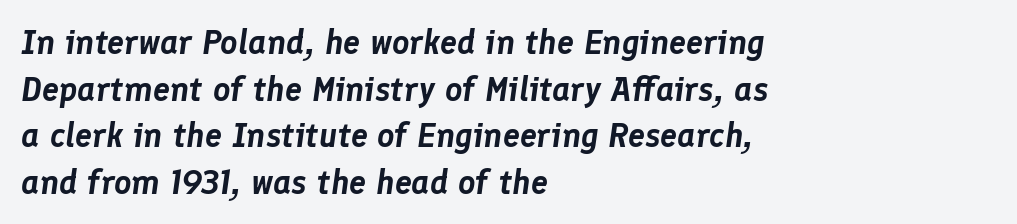
The image shows 34 px text type, italic (leaning right); set left-aligned, normal line spacing (1.37x), normal letter spacing, not underlined; low stroke contrast and a medium x-height.
